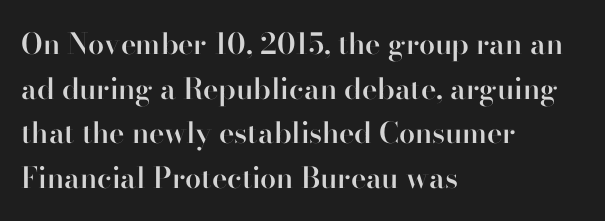
The image shows 29 px semibold sans-serif type, upright; set left-aligned, normal line spacing (1.54x), normal letter spacing, not underlined; high stroke contrast and a small x-height.
